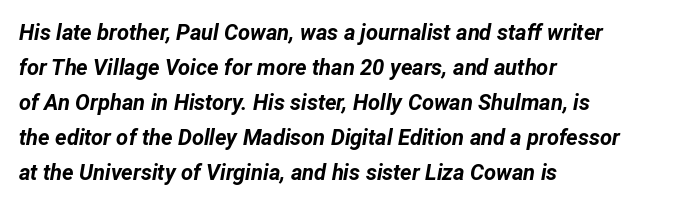
On the weight axis this lands at bold, roughly 700. Plain, unruled lines of type. Looking at the ascenders, they clearly lean. Line beginnings align vertically; line endings do not. The space between consecutive lines is moderate.
